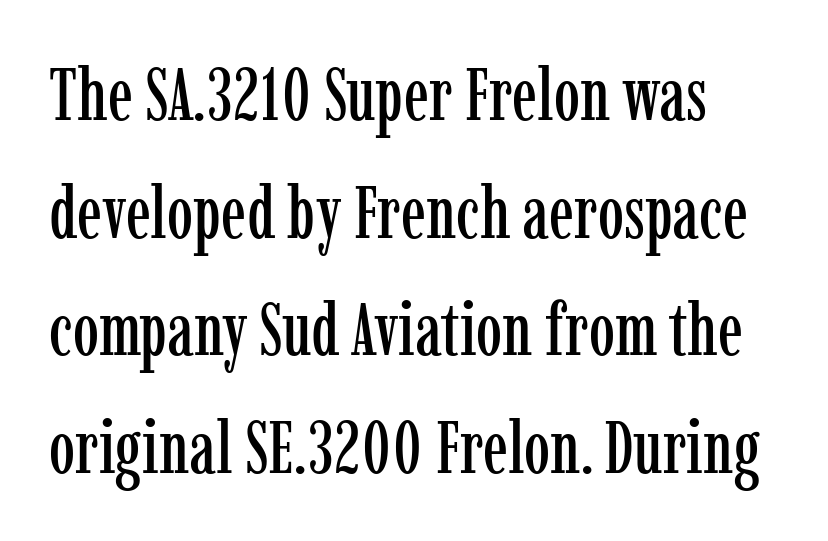
{"serif": "yes", "italic": "no", "width": "condensed", "stroke_contrast": "low", "x_height": "medium", "monospaced": "no", "underline": "no", "line_spacing": "normal", "line_spacing_ratio": 1.59, "letter_spacing": "normal", "letter_spacing_em": 0.0, "glyph_px": 74}
